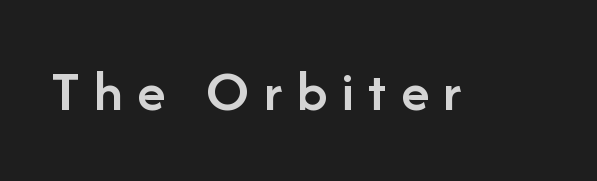
The image shows 59 px semibold sans-serif type, upright; set unusually wide letter spacing (+0.24 em), not underlined; low stroke contrast and a medium x-height.
